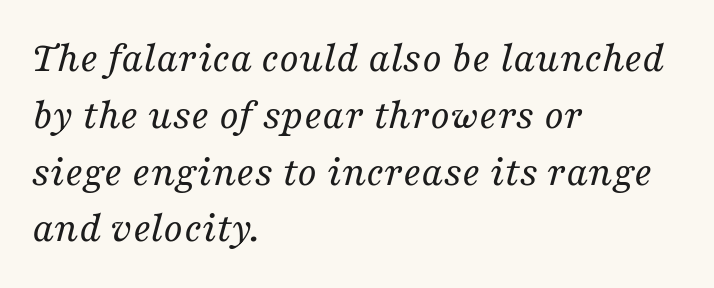
{"serif": "yes", "italic": "yes", "lean": "right", "slant_degrees": 16, "bold": "no", "weight": "regular", "width": "normal", "stroke_contrast": "medium", "x_height": "medium", "monospaced": "no", "underline": "no", "align": "left", "line_spacing": "normal", "line_spacing_ratio": 1.32, "letter_spacing": "normal", "letter_spacing_em": 0.0, "glyph_px": 43}
